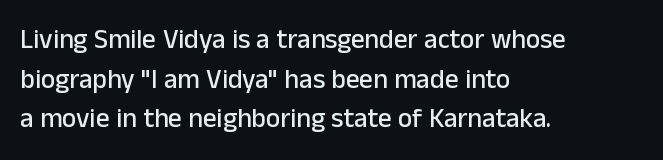
{"italic": "no", "underline": "no", "align": "left", "line_spacing": "normal", "line_spacing_ratio": 1.47, "letter_spacing": "normal", "letter_spacing_em": 0.0, "glyph_px": 27}
